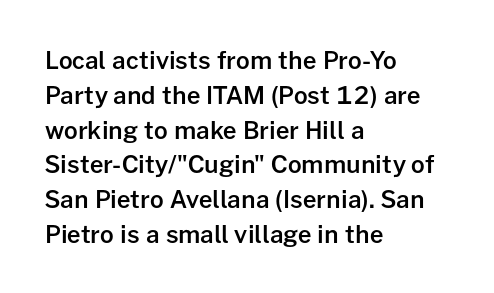
The image shows 24 px text type, upright; set left-aligned, normal line spacing (1.45x), normal letter spacing, not underlined.
